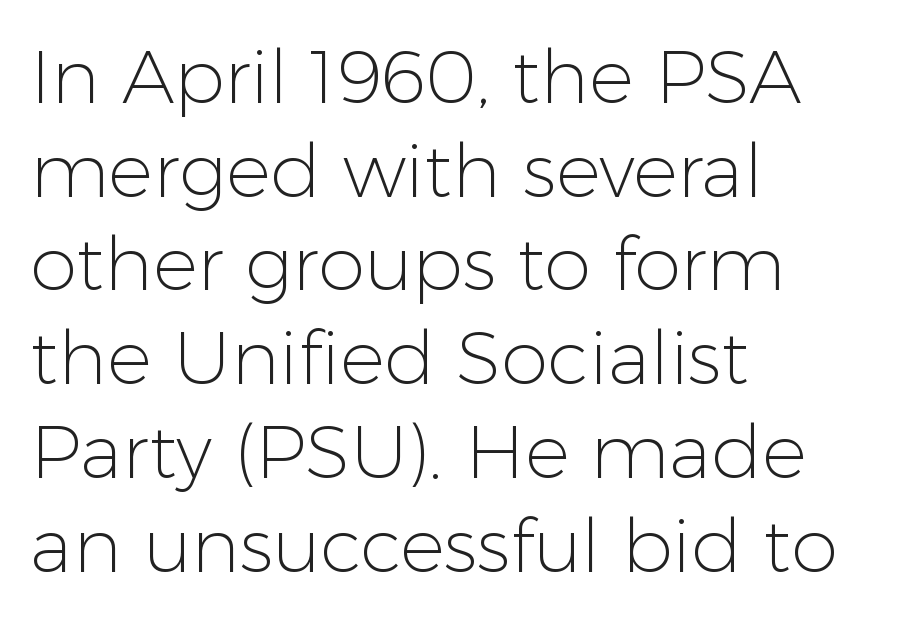
Q: Is the text bold? A: No.
Q: Is the text italic (slanted)? A: No, it is upright.
Q: Is the typeface a serif or a sans-serif typeface? A: Sans-serif.
Q: Is the text underlined? A: No.
Q: How is the paragraph aligned? A: Left-aligned.
Q: Is the spacing between letters normal or unusually wide? A: Normal.
Q: Is the spacing between lines tight, normal or loose? A: Normal.
Q: Width (condensed, normal, or wide)? A: Normal.
Q: Stroke contrast? A: Low.
Q: x-height? A: Medium.
Q: Monospaced? A: No.
